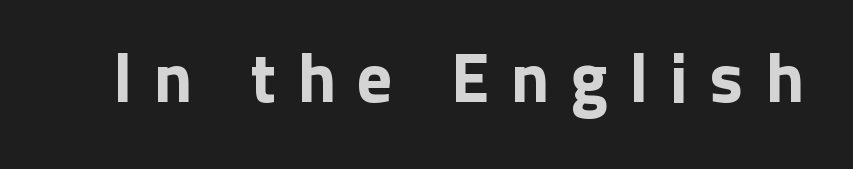
{"serif": "no", "italic": "no", "width": "normal", "stroke_contrast": "low", "x_height": "medium", "monospaced": "no", "underline": "no", "letter_spacing": "wide", "letter_spacing_em": 0.3, "glyph_px": 70}
